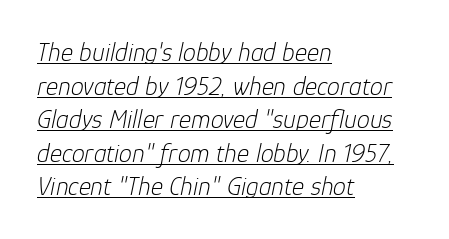
The image shows 26 px text type, italic (leaning right); set left-aligned, normal line spacing (1.29x), normal letter spacing, underlined.
